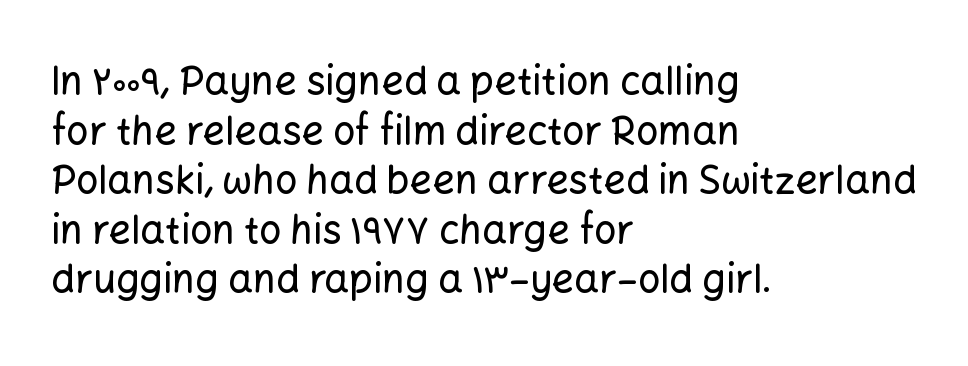
The image shows 39 px sans-serif type, upright; set left-aligned, normal line spacing (1.27x), normal letter spacing, not underlined; low stroke contrast and a medium x-height.
